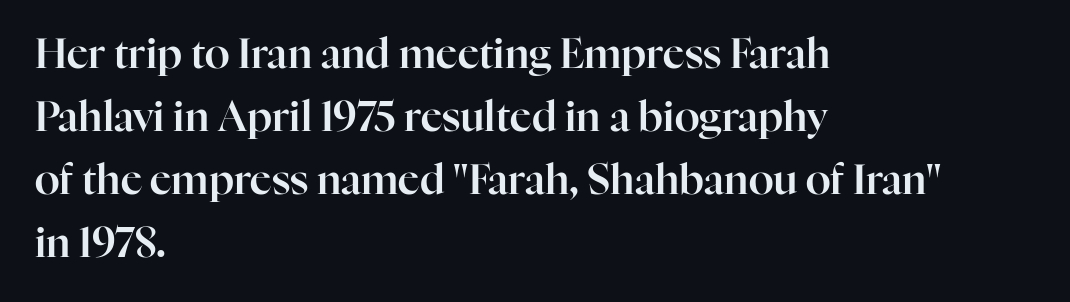
{"serif": "yes", "italic": "no", "width": "normal", "stroke_contrast": "high", "x_height": "medium", "monospaced": "no", "underline": "no", "align": "left", "line_spacing": "normal", "line_spacing_ratio": 1.54, "letter_spacing": "normal", "letter_spacing_em": 0.0, "glyph_px": 41}
